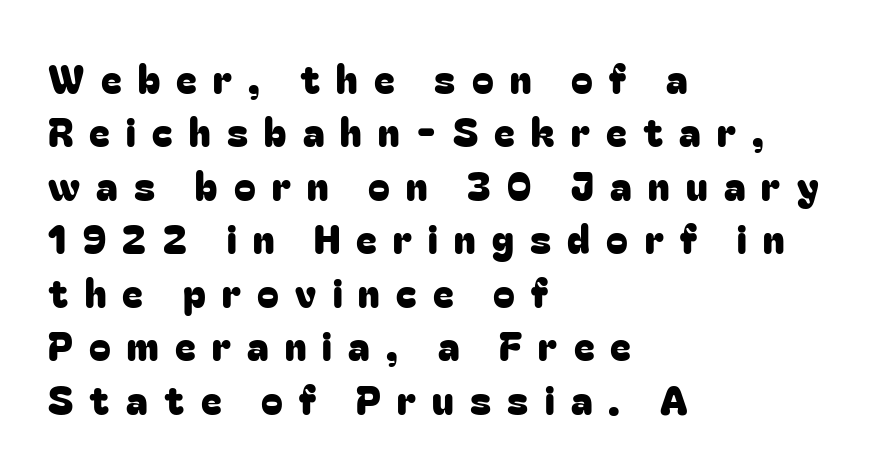
{"serif": "no", "italic": "no", "width": "normal", "stroke_contrast": "low", "x_height": "medium", "monospaced": "no", "underline": "no", "align": "left", "line_spacing": "normal", "line_spacing_ratio": 1.37, "letter_spacing": "wide", "letter_spacing_em": 0.42, "glyph_px": 39}
